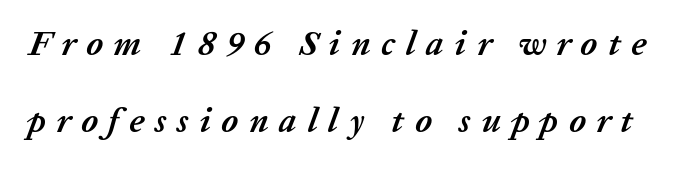
Q: Is the text bold? A: Yes.
Q: Is the text italic (slanted)? A: Yes, it leans right by about 20 degrees.
Q: Is the text underlined? A: No.
Q: Is the spacing between letters normal or unusually wide? A: Unusually wide.
Q: Is the spacing between lines tight, normal or loose? A: Loose.
Q: Width (condensed, normal, or wide)? A: Normal.
Q: Stroke contrast? A: Low.
Q: x-height? A: Medium.
Q: Monospaced? A: No.
